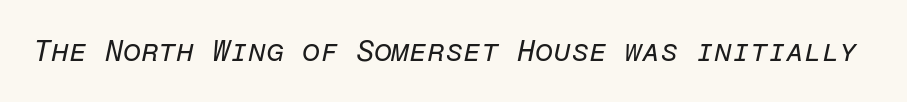
The image shows 29 px regular-weight type, italic (leaning right), monospaced; set normal letter spacing, not underlined; low stroke contrast and a medium x-height.
